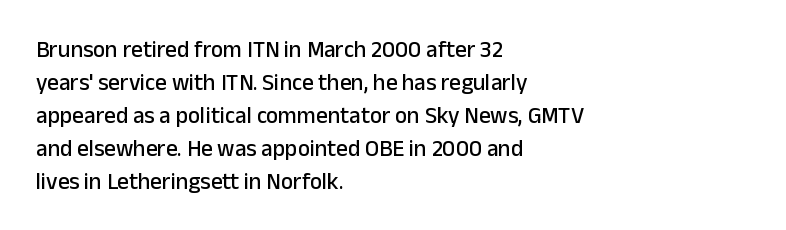
Q: Is the text italic (slanted)? A: No, it is upright.
Q: Is the text underlined? A: No.
Q: How is the paragraph aligned? A: Left-aligned.
Q: Is the spacing between letters normal or unusually wide? A: Normal.
Q: Is the spacing between lines tight, normal or loose? A: Normal.
